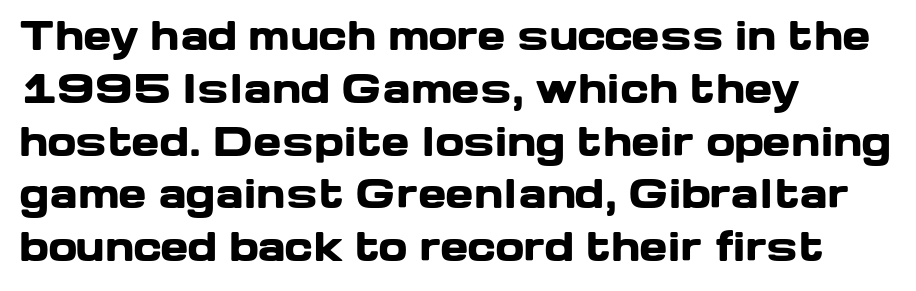
Q: Is the text bold? A: Yes.
Q: Is the text italic (slanted)? A: No, it is upright.
Q: Is the typeface a serif or a sans-serif typeface? A: Sans-serif.
Q: Is the text underlined? A: No.
Q: How is the paragraph aligned? A: Left-aligned.
Q: Is the spacing between letters normal or unusually wide? A: Normal.
Q: Is the spacing between lines tight, normal or loose? A: Normal.
Q: Width (condensed, normal, or wide)? A: Wide.
Q: Stroke contrast? A: Low.
Q: x-height? A: Medium.
Q: Monospaced? A: No.
